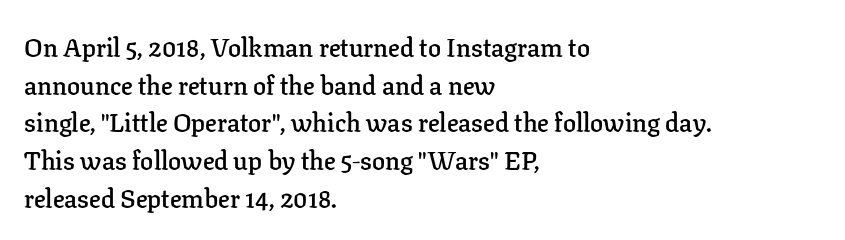
Q: Is the text bold? A: Semi-bold.
Q: Is the text italic (slanted)? A: No, it is upright.
Q: Is the text underlined? A: No.
Q: How is the paragraph aligned? A: Left-aligned.
Q: Is the spacing between letters normal or unusually wide? A: Normal.
Q: Is the spacing between lines tight, normal or loose? A: Normal.
